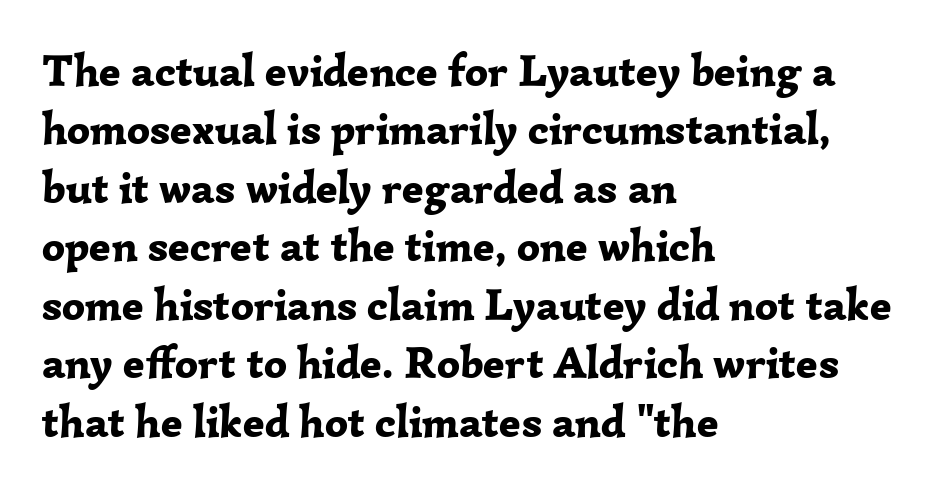
Beneath every word, the page is bare. Small tapered or slab feet sit at the stroke ends, so this counts as serif. A typesetter would mark this as roman, not italic. The leading is moderate, giving the passage an even texture. Strong, thick strokes mark this as bold type. In CSS terms this would be text-align: left.
